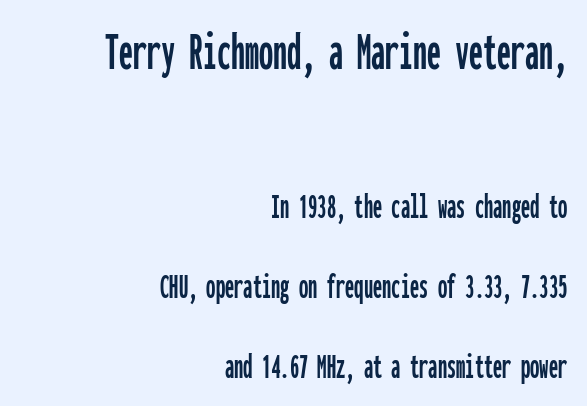
{"serif": "no", "italic": "no", "width": "condensed", "stroke_contrast": "low", "x_height": "medium", "monospaced": "yes", "underline": "no", "align": "right", "line_spacing": "loose", "line_spacing_ratio": 2.16, "letter_spacing": "normal", "letter_spacing_em": 0.0, "larger_block": "first", "size_ratio": 1.51, "glyph_px": 56}
